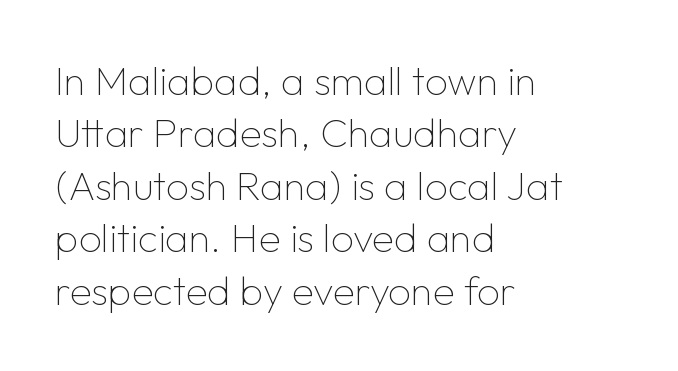
Q: Is the text bold? A: No.
Q: Is the text italic (slanted)? A: No, it is upright.
Q: Is the typeface a serif or a sans-serif typeface? A: Sans-serif.
Q: Is the text underlined? A: No.
Q: How is the paragraph aligned? A: Left-aligned.
Q: Is the spacing between letters normal or unusually wide? A: Normal.
Q: Is the spacing between lines tight, normal or loose? A: Normal.
Q: Width (condensed, normal, or wide)? A: Normal.
Q: Stroke contrast? A: Low.
Q: x-height? A: Medium.
Q: Monospaced? A: No.
